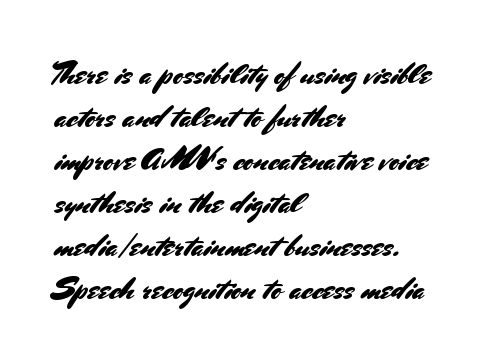
Q: Is the text italic (slanted)? A: Yes.
Q: Is the typeface a serif or a sans-serif typeface? A: Sans-serif.
Q: Is the text underlined? A: No.
Q: How is the paragraph aligned? A: Left-aligned.
Q: Is the spacing between letters normal or unusually wide? A: Normal.
Q: Is the spacing between lines tight, normal or loose? A: Normal.
Q: Width (condensed, normal, or wide)? A: Normal.
Q: Stroke contrast? A: Medium.
Q: x-height? A: Small.
Q: Monospaced? A: No.
